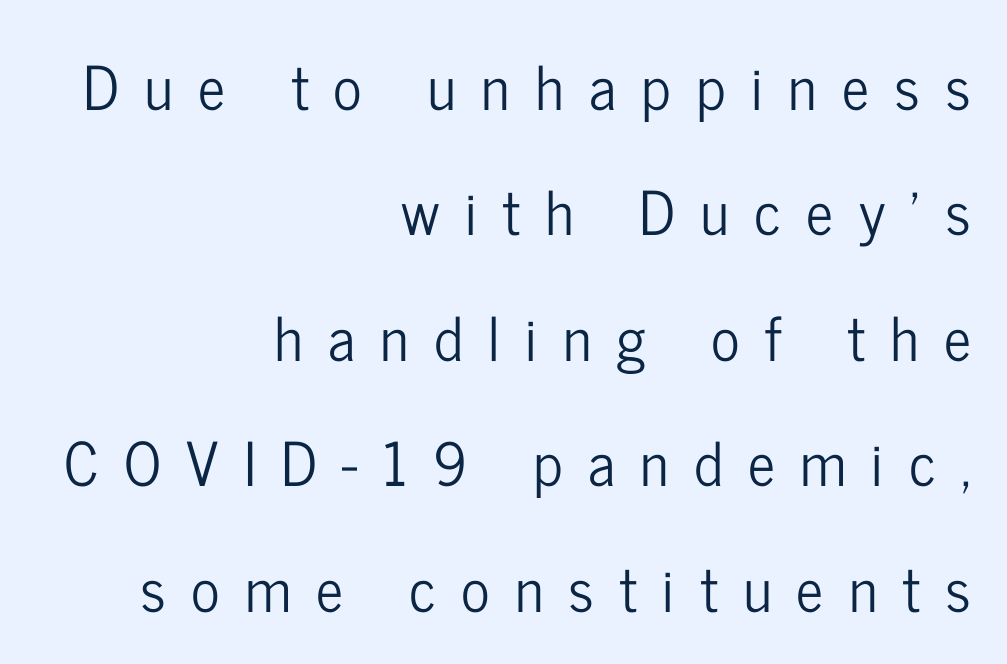
{"serif": "no", "italic": "no", "width": "condensed", "stroke_contrast": "low", "x_height": "medium", "monospaced": "no", "underline": "no", "align": "right", "line_spacing": "loose", "line_spacing_ratio": 2.09, "letter_spacing": "wide", "letter_spacing_em": 0.42, "glyph_px": 60}
